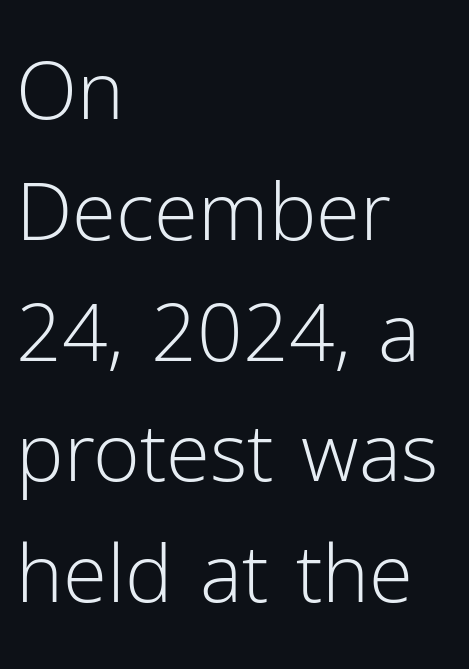
{"serif": "no", "italic": "no", "bold": "no", "weight": "light", "width": "normal", "stroke_contrast": "low", "x_height": "medium", "monospaced": "no", "underline": "no", "align": "left", "line_spacing": "normal", "line_spacing_ratio": 1.51, "letter_spacing": "normal", "letter_spacing_em": 0.0, "glyph_px": 80}
